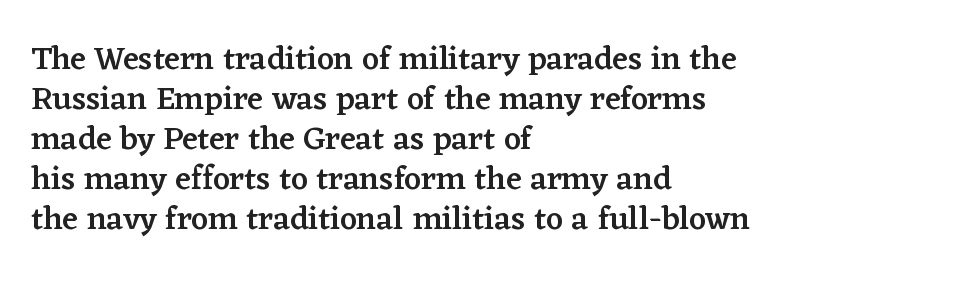
{"serif": "yes", "italic": "no", "bold": "semi", "weight": "semibold", "width": "normal", "stroke_contrast": "low", "x_height": "medium", "monospaced": "no", "underline": "no", "align": "left", "line_spacing_ratio": 1.21, "letter_spacing": "normal", "letter_spacing_em": 0.0, "glyph_px": 33}
